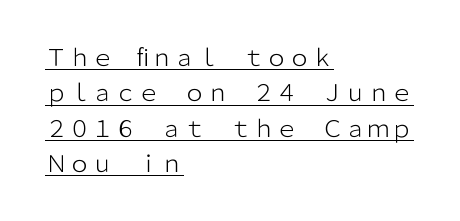
The image shows 23 px text type, upright; set left-aligned, normal line spacing (1.54x), normal letter spacing, underlined.
